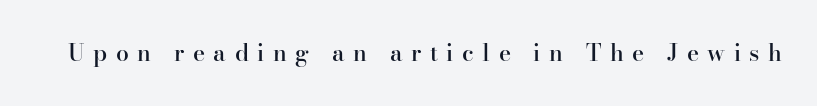
The image shows 23 px text type, upright; set unusually wide letter spacing (+0.37 em), not underlined.
